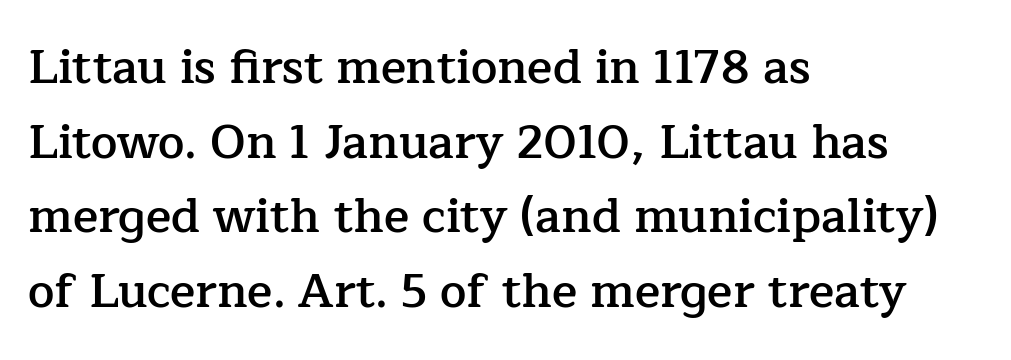
Q: Is the text bold? A: Semi-bold.
Q: Is the text italic (slanted)? A: No, it is upright.
Q: Is the typeface a serif or a sans-serif typeface? A: Serif.
Q: Is the text underlined? A: No.
Q: How is the paragraph aligned? A: Left-aligned.
Q: Is the spacing between letters normal or unusually wide? A: Normal.
Q: Is the spacing between lines tight, normal or loose? A: Normal.
Q: Width (condensed, normal, or wide)? A: Normal.
Q: Stroke contrast? A: Low.
Q: x-height? A: Medium.
Q: Monospaced? A: No.
